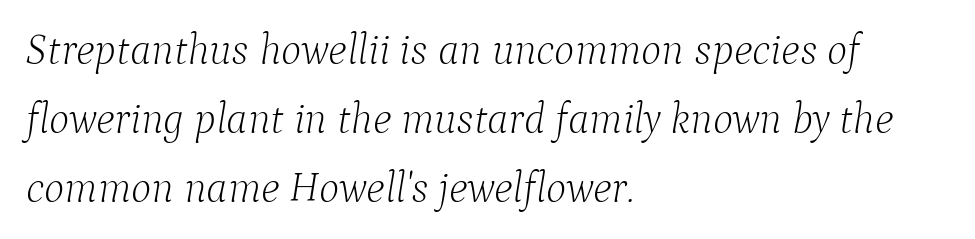
Q: Is the text bold? A: No.
Q: Is the text italic (slanted)? A: Yes, it leans right by about 9 degrees.
Q: Is the typeface a serif or a sans-serif typeface? A: Serif.
Q: Is the text underlined? A: No.
Q: How is the paragraph aligned? A: Left-aligned.
Q: Is the spacing between letters normal or unusually wide? A: Normal.
Q: Is the spacing between lines tight, normal or loose? A: Normal.
Q: Width (condensed, normal, or wide)? A: Normal.
Q: Stroke contrast? A: Low.
Q: x-height? A: Medium.
Q: Monospaced? A: No.
